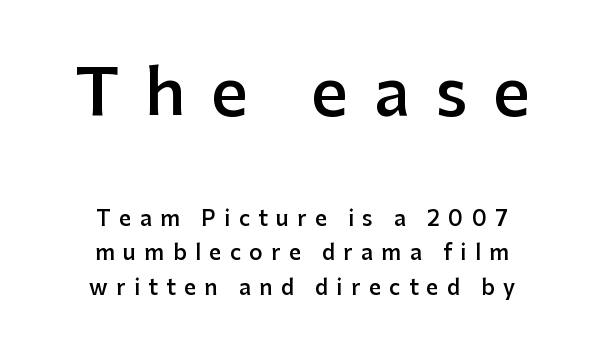
{"serif": "no", "italic": "no", "bold": "semi", "weight": "semibold", "width": "normal", "stroke_contrast": "low", "x_height": "medium", "monospaced": "no", "underline": "no", "align": "center", "line_spacing": "normal", "line_spacing_ratio": 1.65, "letter_spacing": "wide", "letter_spacing_em": 0.4, "larger_block": "first", "size_ratio": 3.05, "glyph_px": 64}
